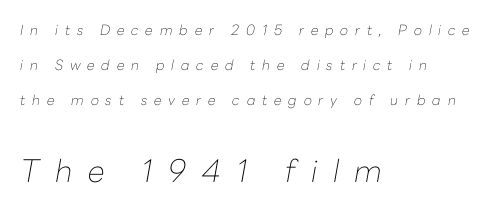
Compared with typical body copy, the letter spacing here is much looser. The space directly below the letters is spotless. Look at the glyph heights: the lower group is clearly the bigger setting. When letters slant like this, we call the style italic.
